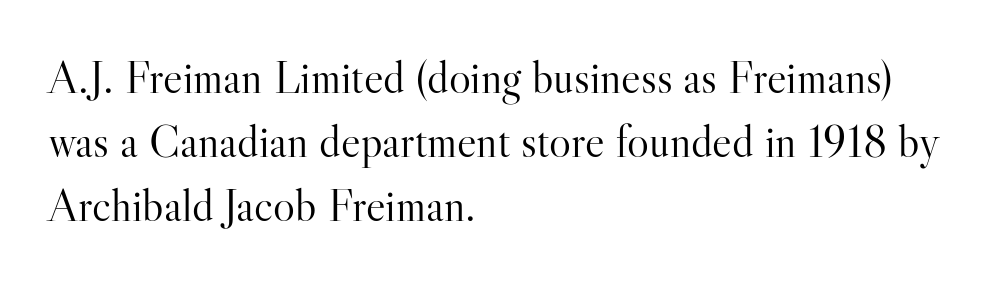
The image shows 46 px light serif type, upright; set left-aligned, normal line spacing (1.39x), normal letter spacing, not underlined; high stroke contrast and a small x-height.
